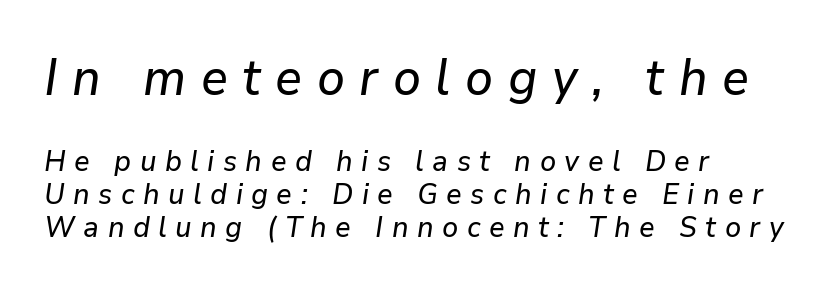
The image shows 50 px text type, italic (leaning right); set left-aligned, tight line spacing (1.14x), unusually wide letter spacing (+0.29 em), not underlined; the first (top) block is 1.72x larger; low stroke contrast and a medium x-height.
